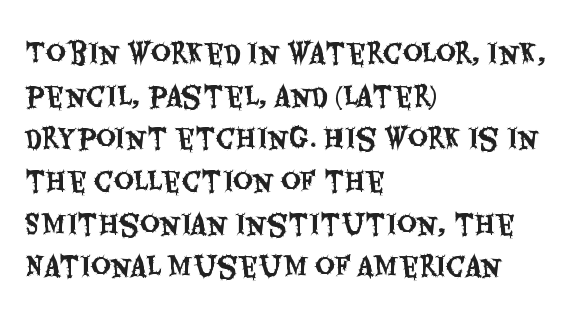
Q: Is the text italic (slanted)? A: No, it is upright.
Q: Is the text underlined? A: No.
Q: How is the paragraph aligned? A: Left-aligned.
Q: Is the spacing between letters normal or unusually wide? A: Normal.
Q: Is the spacing between lines tight, normal or loose? A: Normal.
